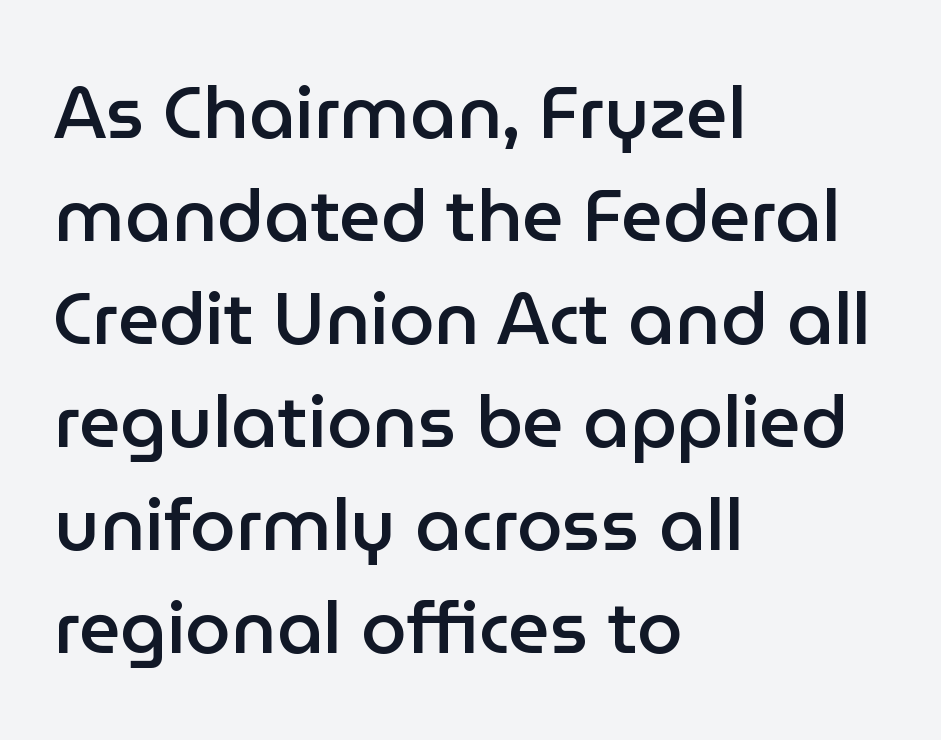
{"serif": "no", "italic": "no", "bold": "semi", "weight": "semibold", "width": "normal", "stroke_contrast": "low", "x_height": "medium", "monospaced": "no", "underline": "no", "align": "left", "line_spacing": "normal", "line_spacing_ratio": 1.41, "letter_spacing": "normal", "letter_spacing_em": 0.0, "glyph_px": 73}
